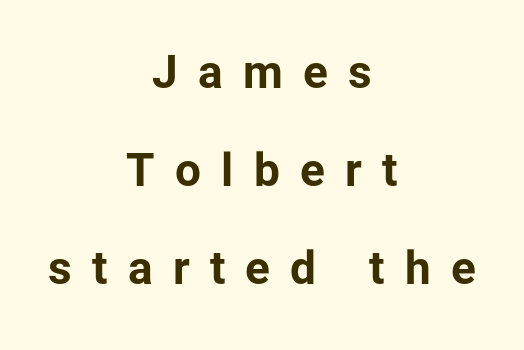
The image shows 46 px bold sans-serif type, upright; set centered, loose line spacing (2.13x), unusually wide letter spacing (+0.44 em), not underlined; low stroke contrast and a medium x-height.
